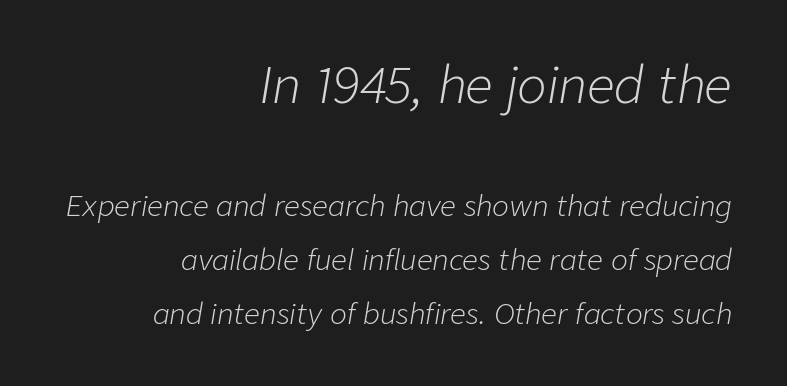
Q: Is the text bold? A: No.
Q: Is the text italic (slanted)? A: Yes, it leans right by about 9 degrees.
Q: Is the text underlined? A: No.
Q: How is the paragraph aligned? A: Right-aligned.
Q: Is the spacing between letters normal or unusually wide? A: Normal.
Q: Is the spacing between lines tight, normal or loose? A: Loose.
Q: Which block of text is set in a larger size, the first (top) or the second (bottom)? A: The first (top) one.
Q: Width (condensed, normal, or wide)? A: Normal.
Q: Stroke contrast? A: Low.
Q: x-height? A: Medium.
Q: Monospaced? A: No.
